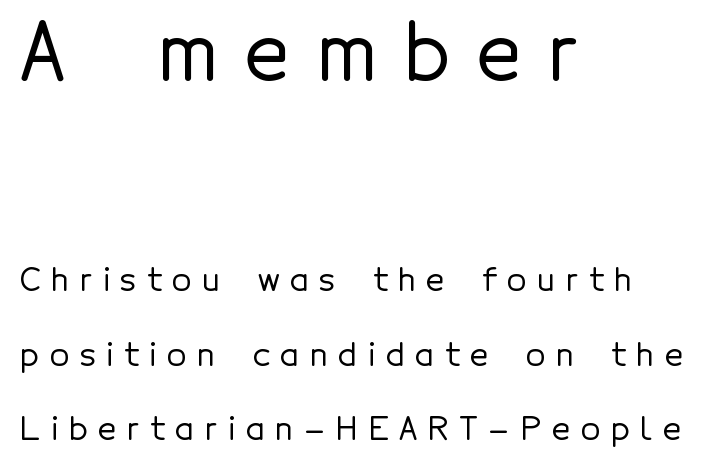
You can tell from the bare stems that sans-serif type was used. Vertically, the passage feels expansive, rows floating well apart. Which chunk is bigger? The first one — the top block dwarfs the bottom. Any mark beneath the type? The region is blank.
